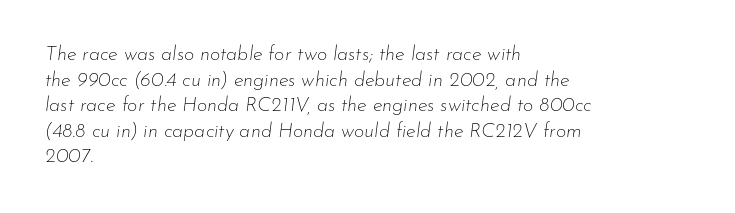
Q: Is the text bold? A: No.
Q: Is the text italic (slanted)? A: Yes, it leans right by about 7 degrees.
Q: Is the text underlined? A: No.
Q: How is the paragraph aligned? A: Left-aligned.
Q: Is the spacing between letters normal or unusually wide? A: Normal.
Q: Is the spacing between lines tight, normal or loose? A: Normal.
